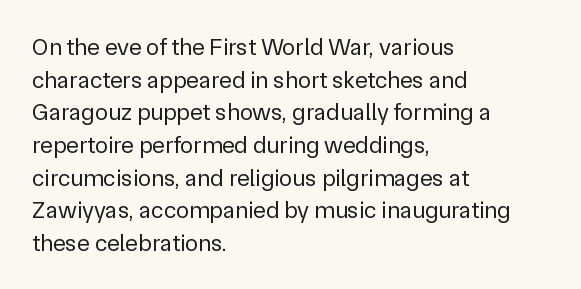
The image shows 24 px text type, upright; set left-aligned, normal line spacing (1.36x), normal letter spacing, not underlined.
